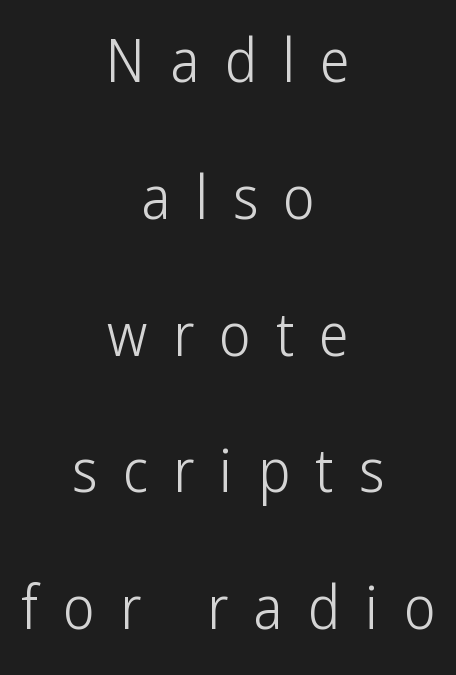
Q: Is the text bold? A: No.
Q: Is the text italic (slanted)? A: No, it is upright.
Q: Is the typeface a serif or a sans-serif typeface? A: Sans-serif.
Q: Is the text underlined? A: No.
Q: How is the paragraph aligned? A: Centered.
Q: Is the spacing between letters normal or unusually wide? A: Unusually wide.
Q: Is the spacing between lines tight, normal or loose? A: Loose.
Q: Width (condensed, normal, or wide)? A: Condensed.
Q: Stroke contrast? A: Low.
Q: x-height? A: Medium.
Q: Monospaced? A: No.
